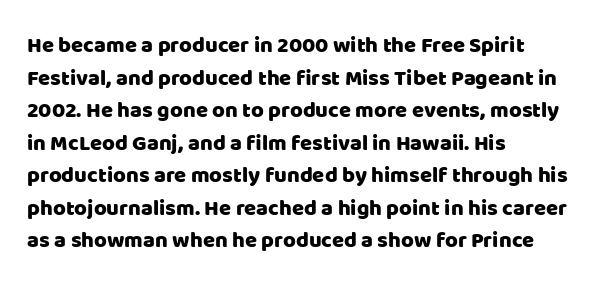
The image shows 22 px text type, upright; set left-aligned, normal line spacing (1.48x), normal letter spacing, not underlined.
